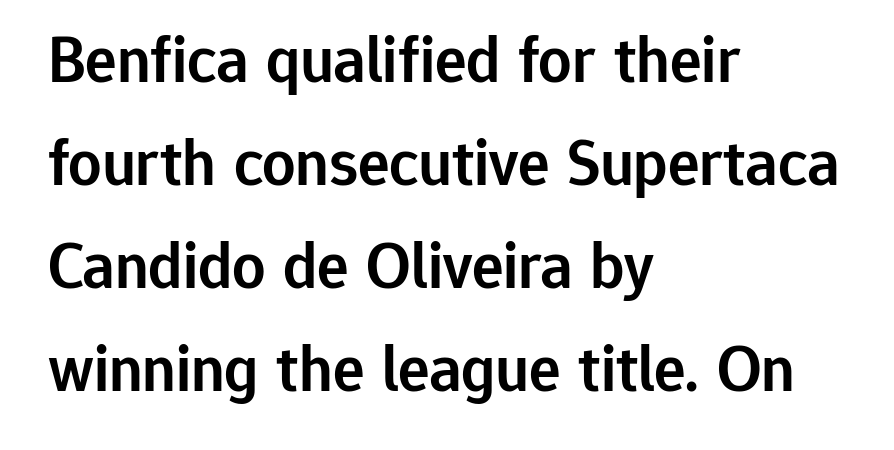
{"serif": "no", "italic": "no", "bold": "semi", "weight": "semibold", "width": "normal", "stroke_contrast": "low", "x_height": "medium", "monospaced": "no", "underline": "no", "align": "left", "line_spacing": "normal", "line_spacing_ratio": 1.56, "letter_spacing": "normal", "letter_spacing_em": 0.0, "glyph_px": 66}
